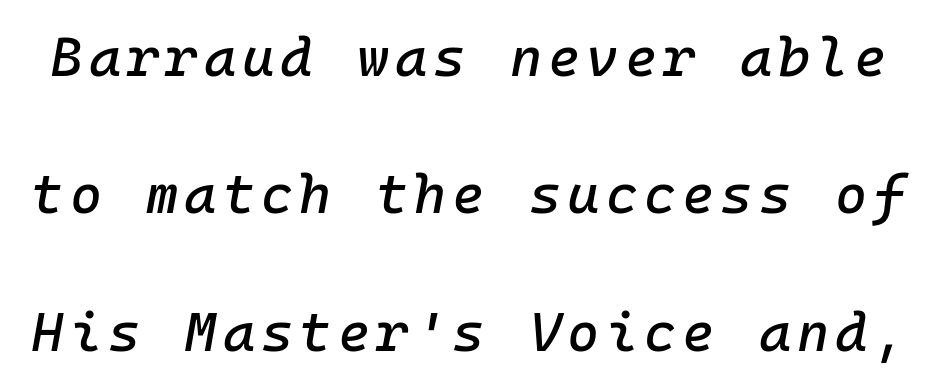
Any mark beneath the type? The region is blank. The text carries the slant typical of an italic or oblique font. You could count columns in this text — the font is strictly monospaced. The space between consecutive lines is lavish.
